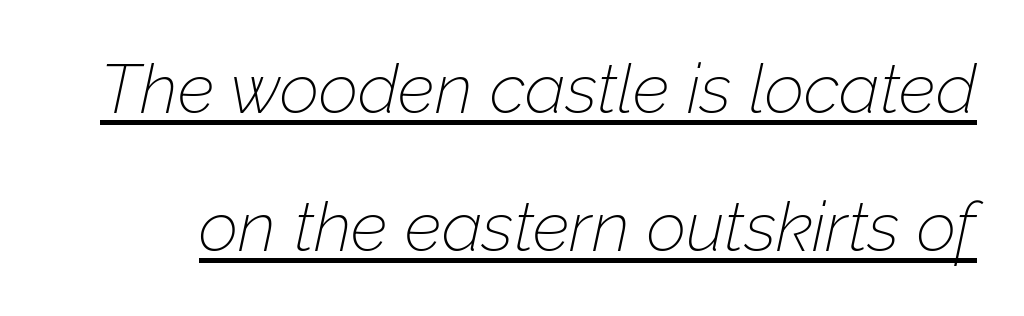
Characters are canted at an angle relative to the baseline's perpendicular. There is no visible air inserted between adjacent glyphs. Each letter keeps its own natural width here, so spacing adapts to shape. The face looks like a standard text weight, possibly lighter. A baseline rule has been typeset under these characters. Vertically, the passage feels expansive, rows floating well apart.
